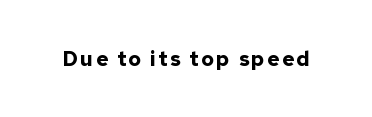
Q: Is the text bold? A: Yes.
Q: Is the text italic (slanted)? A: No, it is upright.
Q: Is the text underlined? A: No.
